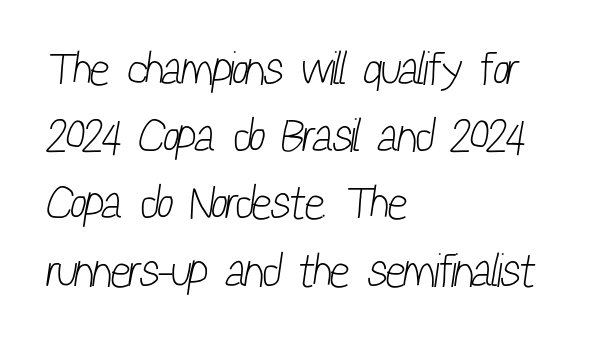
Q: Is the text bold? A: No.
Q: Is the typeface a serif or a sans-serif typeface? A: Sans-serif.
Q: Is the text underlined? A: No.
Q: How is the paragraph aligned? A: Left-aligned.
Q: Is the spacing between letters normal or unusually wide? A: Normal.
Q: Is the spacing between lines tight, normal or loose? A: Normal.
Q: Width (condensed, normal, or wide)? A: Condensed.
Q: Stroke contrast? A: Low.
Q: x-height? A: Medium.
Q: Monospaced? A: No.
